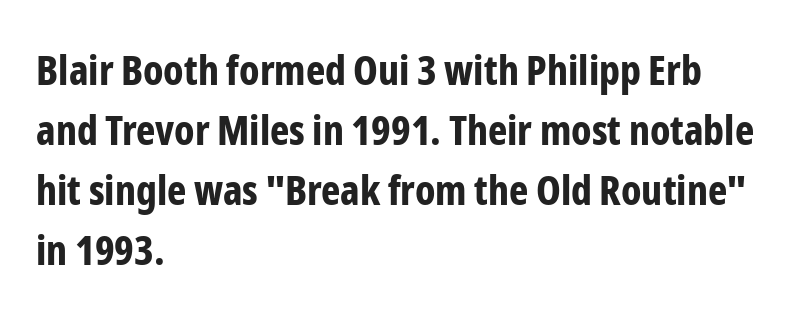
The image shows 41 px bold, condensed sans-serif type, upright; set left-aligned, normal line spacing (1.46x), normal letter spacing, not underlined; low stroke contrast and a medium x-height.
